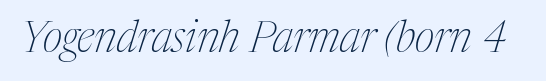
Q: Is the text bold? A: No.
Q: Is the text italic (slanted)? A: Yes, it leans right by about 17 degrees.
Q: Is the typeface a serif or a sans-serif typeface? A: Serif.
Q: Is the text underlined? A: No.
Q: Is the spacing between letters normal or unusually wide? A: Normal.
Q: Width (condensed, normal, or wide)? A: Condensed.
Q: Stroke contrast? A: Medium.
Q: x-height? A: Medium.
Q: Monospaced? A: No.
